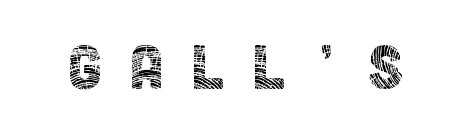
Q: Is the text bold? A: No.
Q: Is the text italic (slanted)? A: No, it is upright.
Q: Is the typeface a serif or a sans-serif typeface? A: Sans-serif.
Q: Is the text underlined? A: No.
Q: Is the spacing between letters normal or unusually wide? A: Unusually wide.
Q: Width (condensed, normal, or wide)? A: Condensed.
Q: x-height? A: Large.
Q: Monospaced? A: No.
